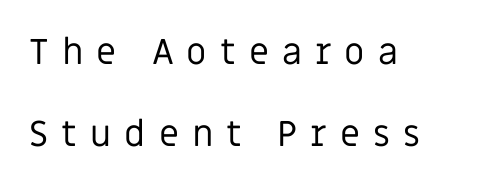
The image shows 36 px regular-weight sans-serif type, upright; set left-aligned, loose line spacing (2.27x), unusually wide letter spacing (+0.36 em), not underlined; low stroke contrast and a large x-height.
